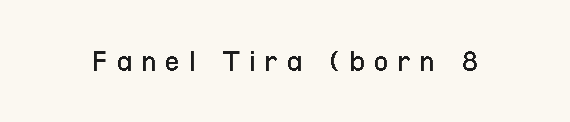
The image shows 31 px regular-weight, condensed sans-serif type, upright; set unusually wide letter spacing (+0.3 em), not underlined; low stroke contrast and a medium x-height.
